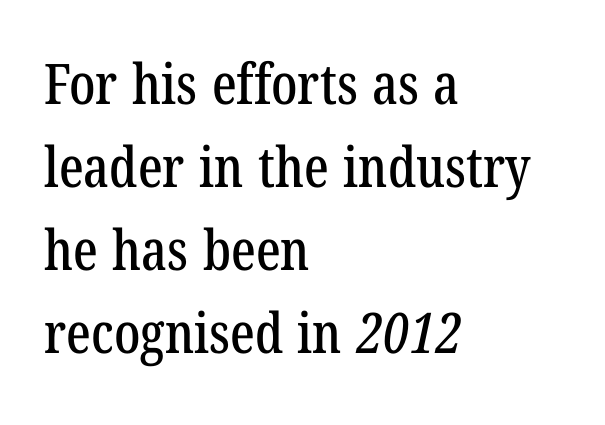
A typesetter would call this leading conventional body-copy spacing. The passage shown is typed in a proportional face where columns would drift. Where is the straight margin? On the left. Regarding serifs, this sample has them. Honestly, there is no underline to notice here at all. Default kerning and tracking; the words read as compact shapes.
